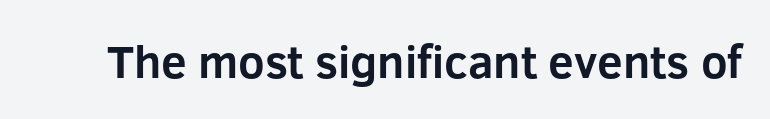
{"serif": "no", "italic": "no", "bold": "yes", "weight": "bold", "width": "normal", "stroke_contrast": "low", "x_height": "medium", "monospaced": "no", "underline": "no", "letter_spacing": "normal", "letter_spacing_em": 0.0, "glyph_px": 46}
